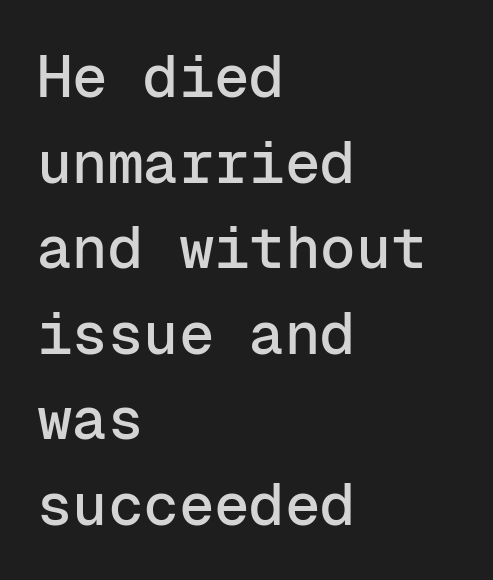
{"serif": "no", "italic": "no", "width": "normal", "stroke_contrast": "low", "x_height": "medium", "monospaced": "yes", "underline": "no", "align": "left", "line_spacing": "normal", "line_spacing_ratio": 1.45, "letter_spacing": "normal", "letter_spacing_em": 0.0, "glyph_px": 59}
